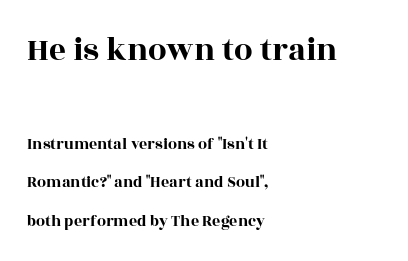
{"serif": "yes", "italic": "no", "width": "wide", "x_height": "large", "monospaced": "no", "underline": "no", "align": "left", "line_spacing": "loose", "line_spacing_ratio": 2.41, "letter_spacing": "normal", "letter_spacing_em": 0.0, "larger_block": "first", "size_ratio": 2.06, "glyph_px": 33}
